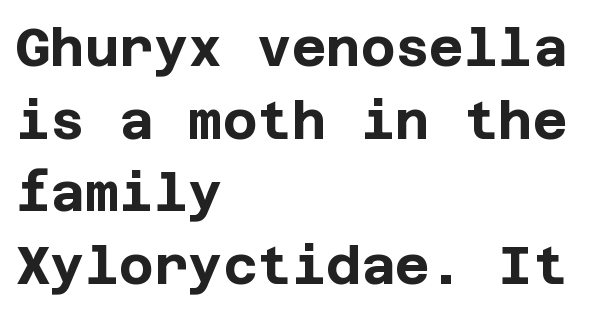
Q: Is the text bold? A: Yes.
Q: Is the text italic (slanted)? A: No, it is upright.
Q: Is the typeface a serif or a sans-serif typeface? A: Sans-serif.
Q: Is the text underlined? A: No.
Q: How is the paragraph aligned? A: Left-aligned.
Q: Is the spacing between letters normal or unusually wide? A: Normal.
Q: Is the spacing between lines tight, normal or loose? A: Normal.
Q: Width (condensed, normal, or wide)? A: Normal.
Q: Stroke contrast? A: Low.
Q: x-height? A: Large.
